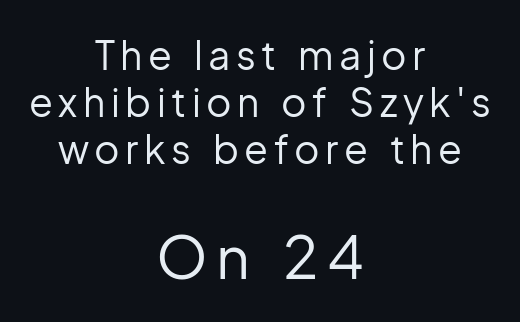
Weight: not bold — regular or lighter. The letters advance in unequal steps, a hallmark of proportional type. Look at the bottom of the vertical strokes: they stop flat, with no serifs. Each line is balanced around a shared central axis. The following chunk of copy outweighs the initial chunk in type size. Any mark beneath the type? The region is blank.
